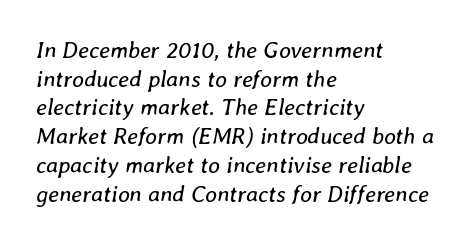
The image shows 23 px text type, italic (leaning right); set left-aligned, normal line spacing (1.25x), normal letter spacing, not underlined.
